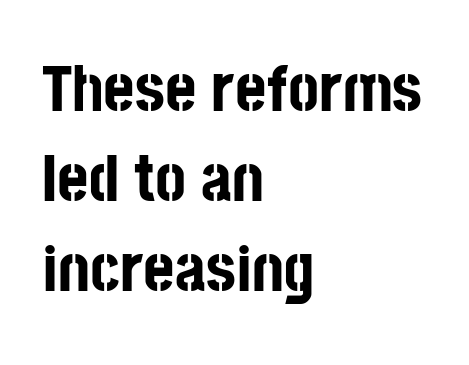
The paragraph shown leans on its left margin. Quick note: interline space is typical. The line texture is even and compact thanks to regular tracking. Heavy-handed strokes throughout: this text is bold.
